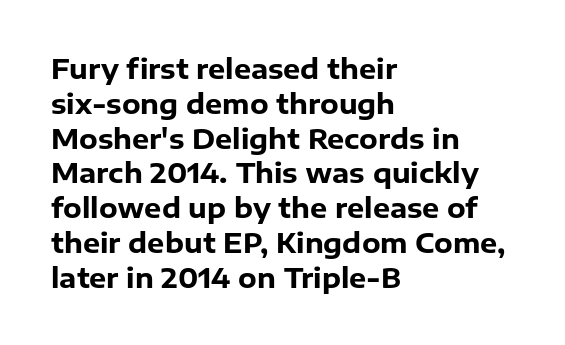
The words here are not underlined. Style check: upright. Typesetter's note: full bold, strokes at maximum text heaviness. Left-aligned paragraph, ragged on the right. One glance says typical: line gaps are just what's usual. Look at the tracking — it's just the regular setting, nothing added.
